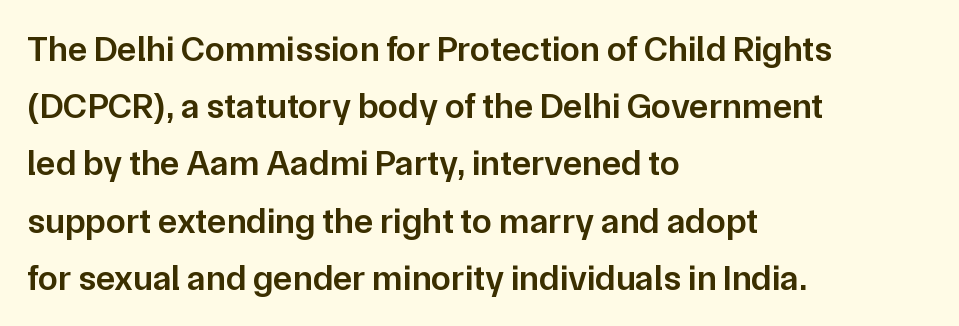
The image shows 36 px semibold sans-serif type, upright; set left-aligned, normal line spacing (1.59x), normal letter spacing, not underlined; low stroke contrast and a medium x-height.
